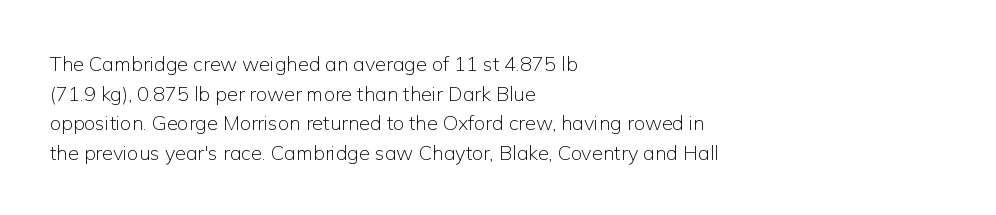
Compared with a typical body face, this is equally light or lighter still. The line texture is even and compact thanks to regular tracking. The space directly below the letters is spotless. Nope, not italic — everything's standing straight.
